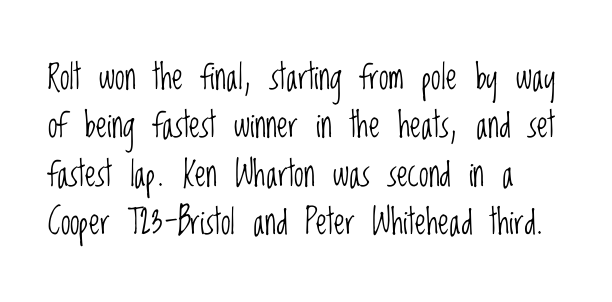
The image shows 35 px light, condensed sans-serif type, upright; set normal line spacing (1.38x), normal letter spacing, not underlined; low stroke contrast and a large x-height.
